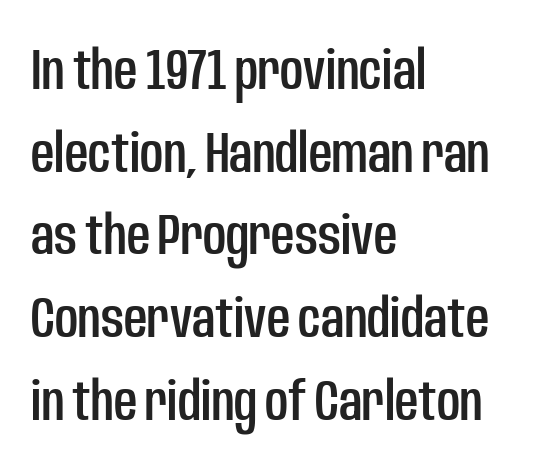
Typeset ragged right — the left edge is the straight one. Summary of vertical rhythm: regular, with standard interline spacing. Upright lettering throughout. Decoration check: the copy has no underline. Spacing between characters is what you'd get straight out of the box. These lines are rendered in a variable-pitch font.
